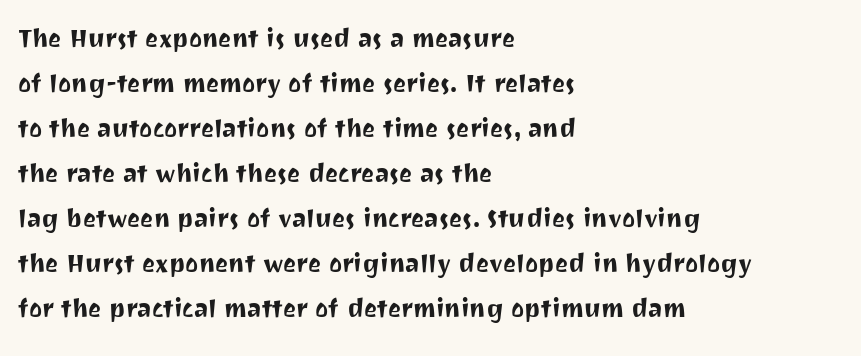
{"serif": "no", "italic": "no", "width": "normal", "stroke_contrast": "medium", "x_height": "medium", "monospaced": "no", "underline": "no", "align": "left", "line_spacing": "normal", "line_spacing_ratio": 1.45, "letter_spacing": "normal", "letter_spacing_em": 0.0, "glyph_px": 31}
